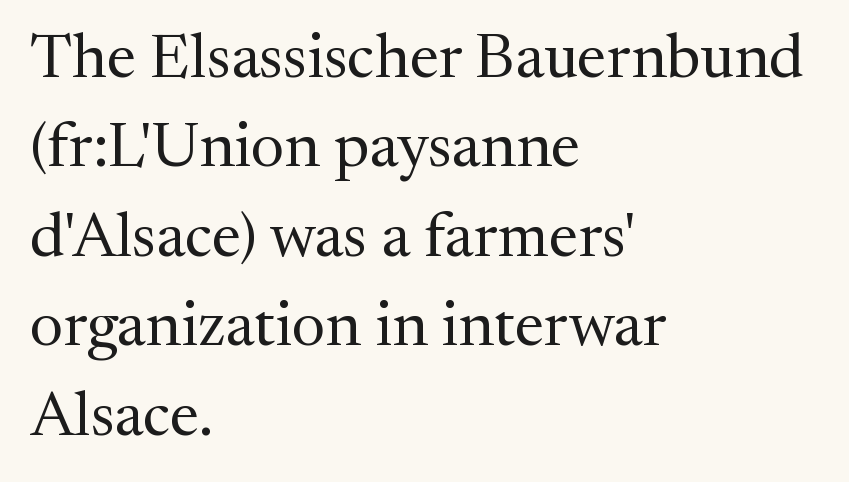
This rendering employs a face with finishing strokes, i.e., a serif. Does the leading feel generous? No, just average. Stroke mass is kept to a normal reading level or below. The lines are quadded left.
